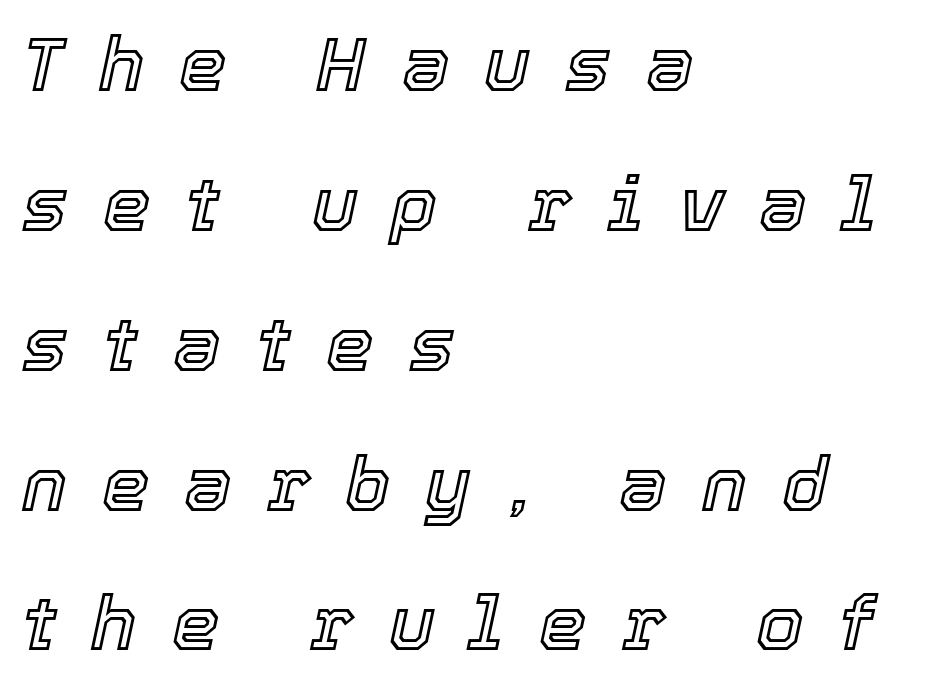
{"italic": "yes", "lean": "right", "slant_degrees": 12, "width": "normal", "x_height": "medium", "monospaced": "no", "underline": "no", "align": "left", "line_spacing_ratio": 1.84, "letter_spacing": "wide", "letter_spacing_em": 0.46, "glyph_px": 76}
